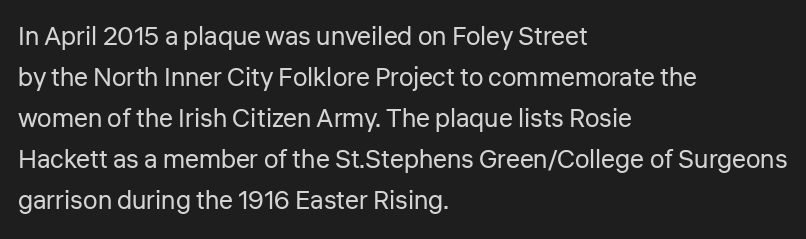
Q: Is the text bold? A: No.
Q: Is the text italic (slanted)? A: No, it is upright.
Q: Is the text underlined? A: No.
Q: How is the paragraph aligned? A: Left-aligned.
Q: Is the spacing between letters normal or unusually wide? A: Normal.
Q: Is the spacing between lines tight, normal or loose? A: Normal.
